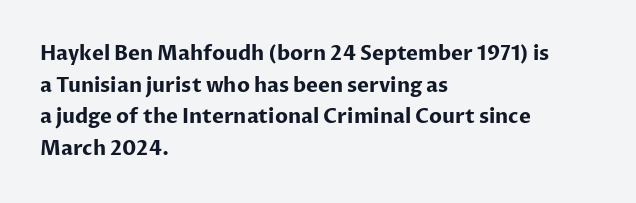
Q: Is the text bold? A: Yes.
Q: Is the text italic (slanted)? A: No, it is upright.
Q: Is the text underlined? A: No.
Q: How is the paragraph aligned? A: Left-aligned.
Q: Is the spacing between letters normal or unusually wide? A: Normal.
Q: Is the spacing between lines tight, normal or loose? A: Normal.
